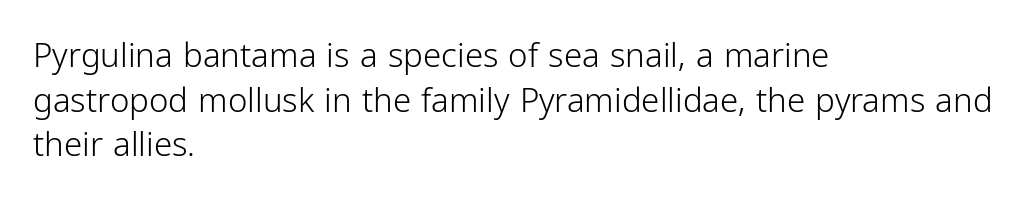
Horizontally, the lines are justified to the leading edge only. Plain, unruled lines of type. The type family on display is of the sans-serif kind. The passage shown is not bold in any degree. A typesetter would call this leading conventional body-copy spacing. The lettering stays uniformly vertical, giving the passage a roman look.
